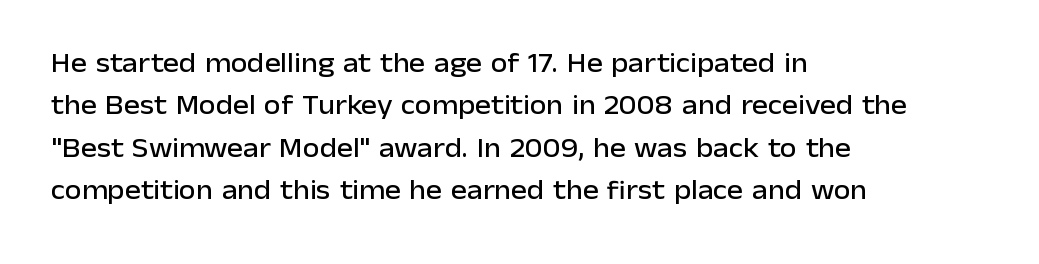
Successive baselines arrive at the customary interval. Tall strokes in this sample are plumb rather than angled. Where is the straight margin? On the left. Lines of text with bare space underneath. Each word holds together tightly as a unit, with standard inter-letter gaps.
